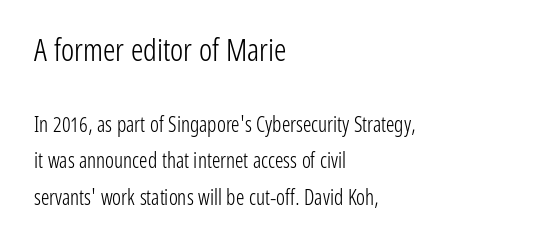
{"serif": "no", "italic": "no", "bold": "no", "weight": "light", "width": "condensed", "stroke_contrast": "low", "x_height": "medium", "monospaced": "no", "underline": "no", "align": "left", "line_spacing_ratio": 1.74, "letter_spacing": "normal", "letter_spacing_em": 0.0, "larger_block": "first", "size_ratio": 1.48, "glyph_px": 31}
